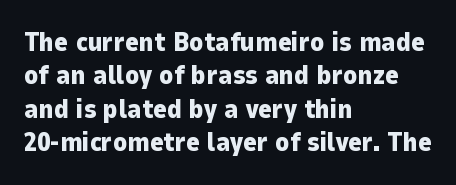
Q: Is the text bold? A: Yes.
Q: Is the text italic (slanted)? A: No, it is upright.
Q: Is the text underlined? A: No.
Q: How is the paragraph aligned? A: Left-aligned.
Q: Is the spacing between letters normal or unusually wide? A: Normal.
Q: Is the spacing between lines tight, normal or loose? A: Normal.
